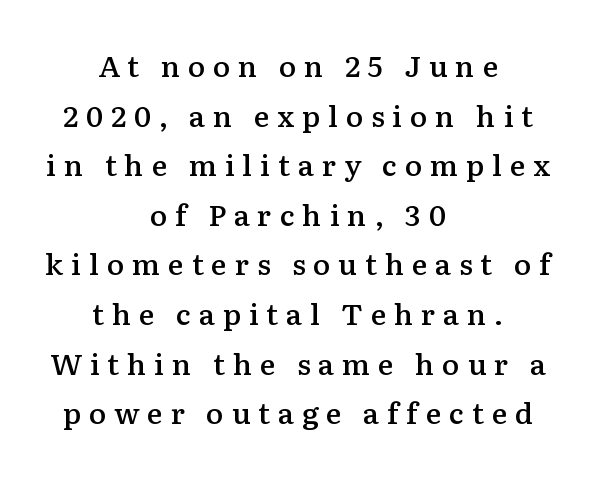
Q: Is the text bold? A: Semi-bold.
Q: Is the text italic (slanted)? A: No, it is upright.
Q: Is the typeface a serif or a sans-serif typeface? A: Serif.
Q: Is the text underlined? A: No.
Q: How is the paragraph aligned? A: Centered.
Q: Is the spacing between letters normal or unusually wide? A: Unusually wide.
Q: Width (condensed, normal, or wide)? A: Normal.
Q: Stroke contrast? A: Medium.
Q: x-height? A: Medium.
Q: Monospaced? A: No.
